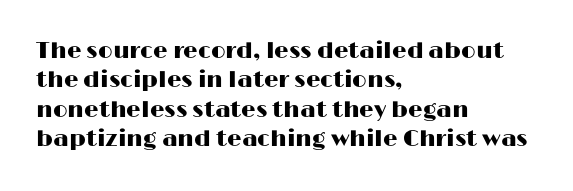
One-word summary of the alignment: left. Posture: vertical. The tracking reads as untouched default to a designer's eye. Each row of text sits above clean, open space. Does the leading feel generous? No, just average.
